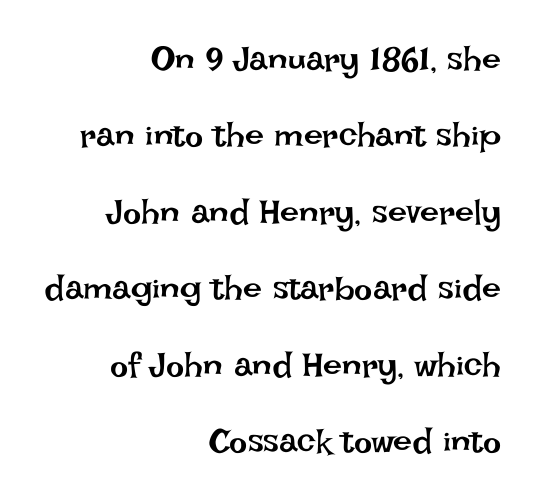
Q: Is the text bold? A: No.
Q: Is the text italic (slanted)? A: No, it is upright.
Q: Is the text underlined? A: No.
Q: How is the paragraph aligned? A: Right-aligned.
Q: Is the spacing between letters normal or unusually wide? A: Normal.
Q: Is the spacing between lines tight, normal or loose? A: Loose.
Q: Width (condensed, normal, or wide)? A: Normal.
Q: Stroke contrast? A: Low.
Q: x-height? A: Large.
Q: Monospaced? A: No.
